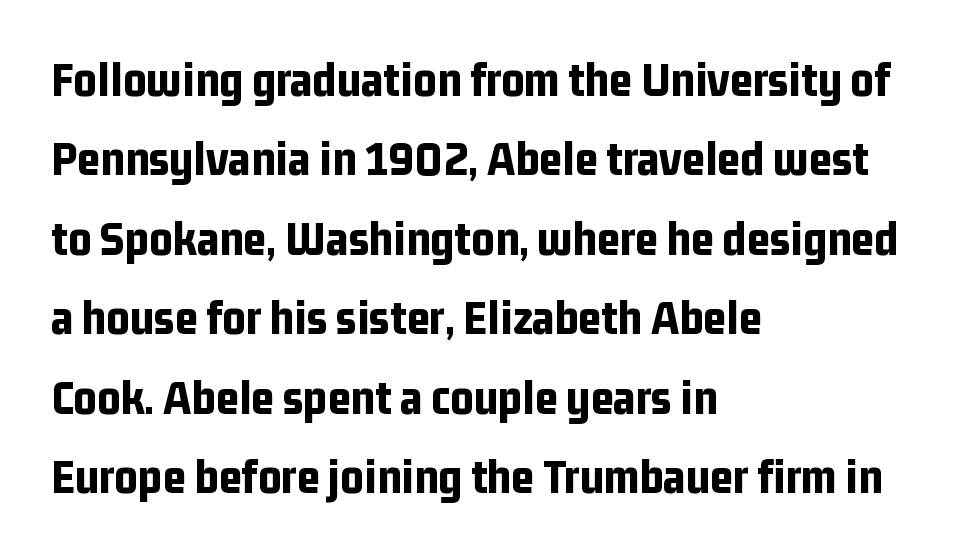
Q: Is the text bold? A: Yes.
Q: Is the text italic (slanted)? A: No, it is upright.
Q: Is the typeface a serif or a sans-serif typeface? A: Sans-serif.
Q: Is the text underlined? A: No.
Q: How is the paragraph aligned? A: Left-aligned.
Q: Is the spacing between letters normal or unusually wide? A: Normal.
Q: Is the spacing between lines tight, normal or loose? A: Normal.
Q: Width (condensed, normal, or wide)? A: Condensed.
Q: Stroke contrast? A: Low.
Q: x-height? A: Medium.
Q: Monospaced? A: No.
